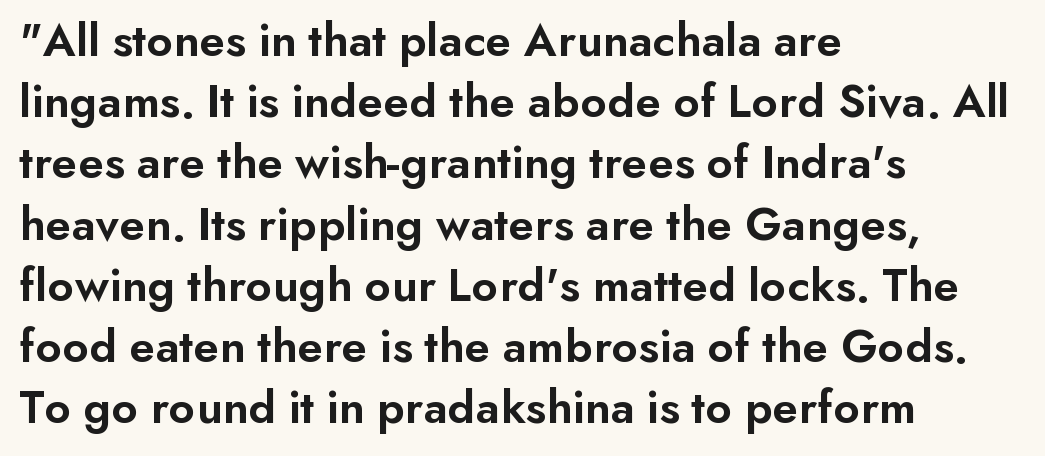
{"serif": "no", "italic": "no", "bold": "semi", "weight": "semibold", "width": "normal", "stroke_contrast": "low", "x_height": "small", "monospaced": "no", "underline": "no", "align": "left", "line_spacing": "normal", "line_spacing_ratio": 1.25, "letter_spacing": "normal", "letter_spacing_em": 0.0, "glyph_px": 49}
